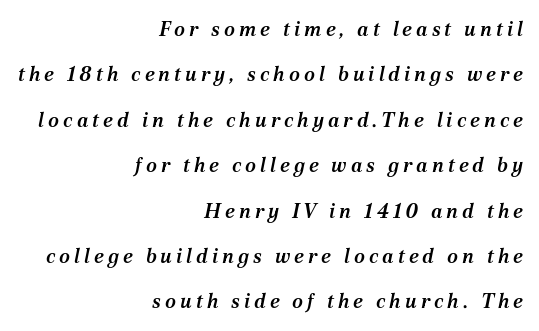
The image shows 20 px text type, italic (leaning right); set right-aligned, loose line spacing (2.27x), unusually wide letter spacing (+0.2 em), not underlined.
